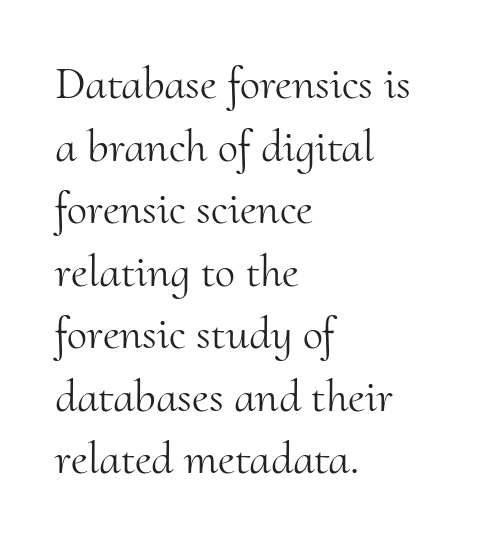
The image shows 46 px light serif type, upright; set left-aligned, normal line spacing (1.36x), normal letter spacing, not underlined; medium stroke contrast and a small x-height.
